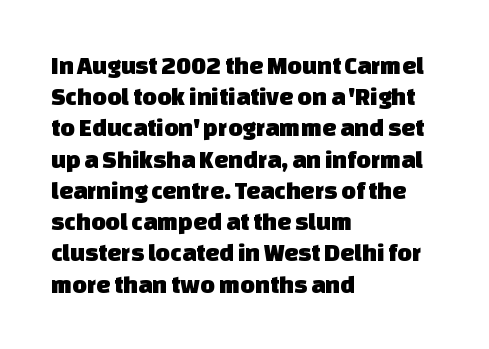
Q: Is the text underlined? A: No.
Q: How is the paragraph aligned? A: Left-aligned.
Q: Is the spacing between letters normal or unusually wide? A: Normal.
Q: Is the spacing between lines tight, normal or loose? A: Normal.
